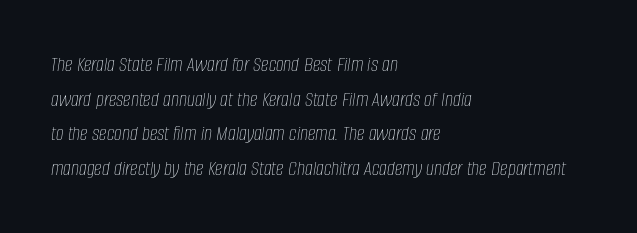
The image shows 22 px text type, italic (leaning right); set left-aligned, normal line spacing (1.57x), normal letter spacing, not underlined.
